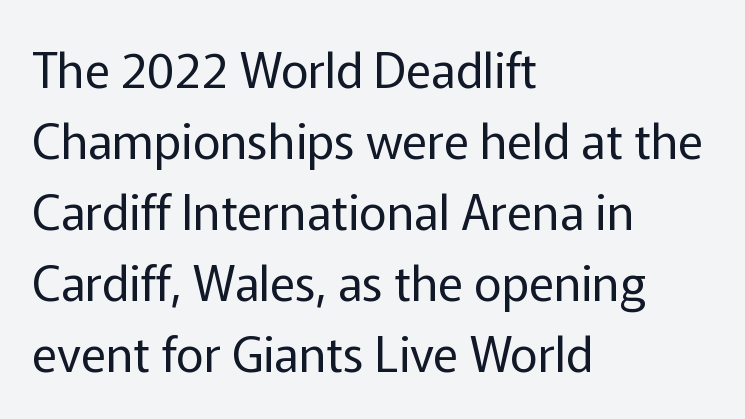
The image shows 48 px regular-weight sans-serif type, upright; set left-aligned, normal line spacing (1.48x), normal letter spacing, not underlined; low stroke contrast and a medium x-height.
